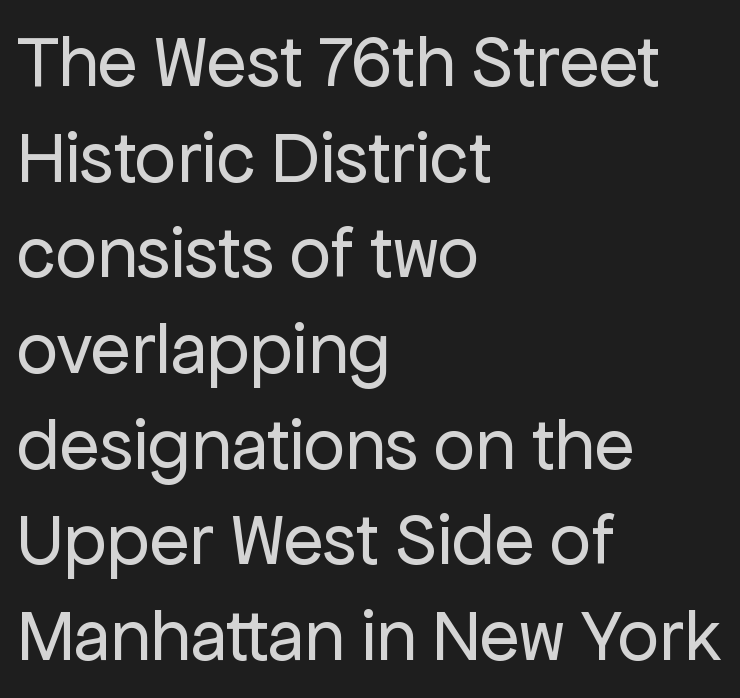
The image shows 73 px regular-weight sans-serif type, upright; set left-aligned, normal line spacing (1.31x), normal letter spacing, not underlined; low stroke contrast and a medium x-height.
